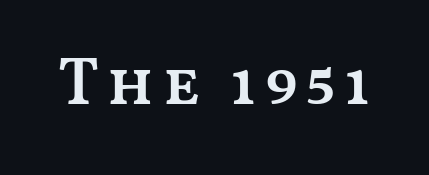
{"italic": "no", "bold": "semi", "weight": "semibold", "width": "wide", "stroke_contrast": "medium", "x_height": "medium", "monospaced": "no", "underline": "no", "glyph_px": 66}
